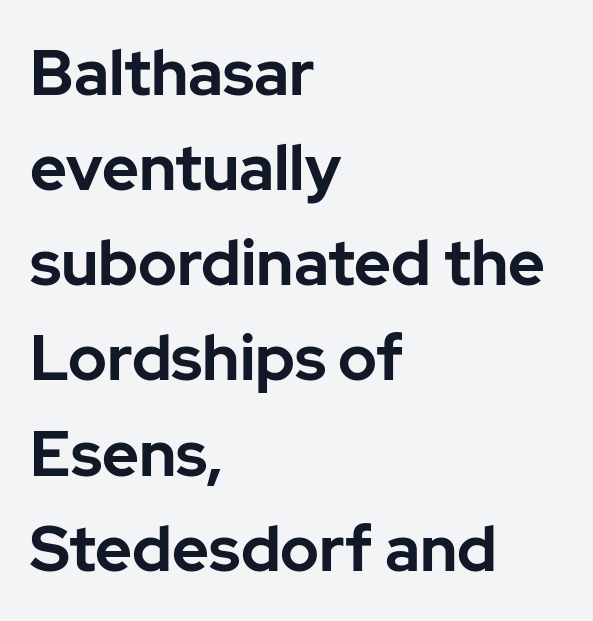
The image shows 63 px bold sans-serif type, upright; set left-aligned, normal line spacing (1.51x), normal letter spacing, not underlined; low stroke contrast and a medium x-height.
